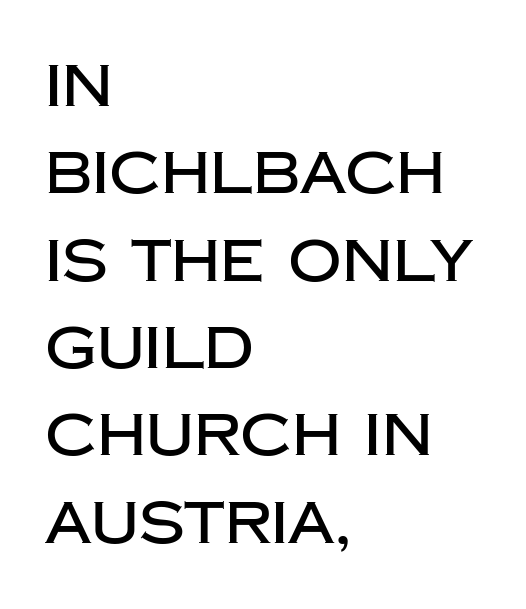
Q: Is the text italic (slanted)? A: No, it is upright.
Q: Is the typeface a serif or a sans-serif typeface? A: Sans-serif.
Q: Is the text underlined? A: No.
Q: How is the paragraph aligned? A: Left-aligned.
Q: Is the spacing between letters normal or unusually wide? A: Normal.
Q: Is the spacing between lines tight, normal or loose? A: Normal.
Q: Width (condensed, normal, or wide)? A: Normal.
Q: Stroke contrast? A: Low.
Q: x-height? A: Large.
Q: Monospaced? A: No.
